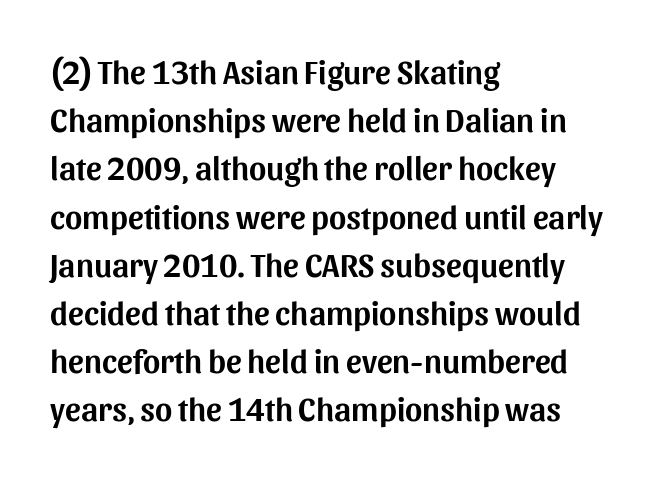
Q: Is the text italic (slanted)? A: No, it is upright.
Q: Is the typeface a serif or a sans-serif typeface? A: Sans-serif.
Q: Is the text underlined? A: No.
Q: How is the paragraph aligned? A: Left-aligned.
Q: Is the spacing between letters normal or unusually wide? A: Normal.
Q: Is the spacing between lines tight, normal or loose? A: Normal.
Q: Width (condensed, normal, or wide)? A: Normal.
Q: Stroke contrast? A: Medium.
Q: x-height? A: Medium.
Q: Monospaced? A: No.
